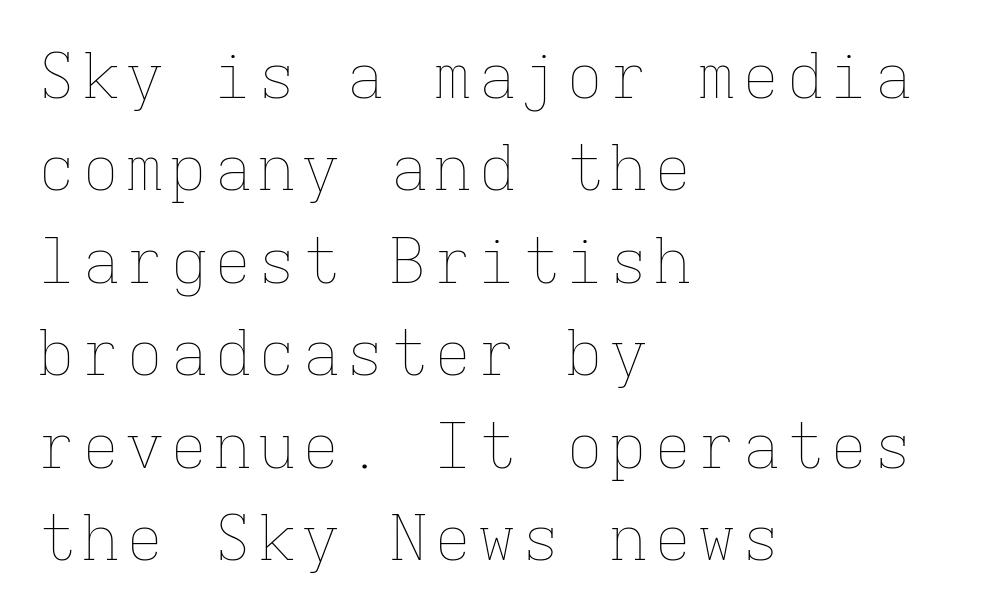
Descenders are the only things crossing below the line. The rendering uses a moderate line-height, typical for paragraphs. Note the uniform advance width — an 'i' takes as much space as an 'm'. This is roman type, the default non-slanted kind. No extra ink here — the face is not bold.
